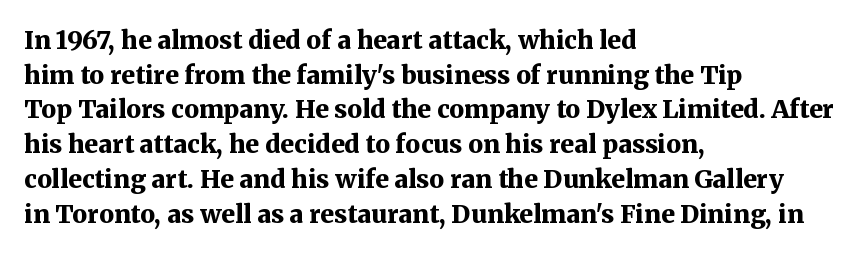
{"italic": "no", "bold": "yes", "underline": "no", "align": "left", "line_spacing": "normal", "line_spacing_ratio": 1.39, "letter_spacing": "normal", "letter_spacing_em": 0.0, "glyph_px": 25}
